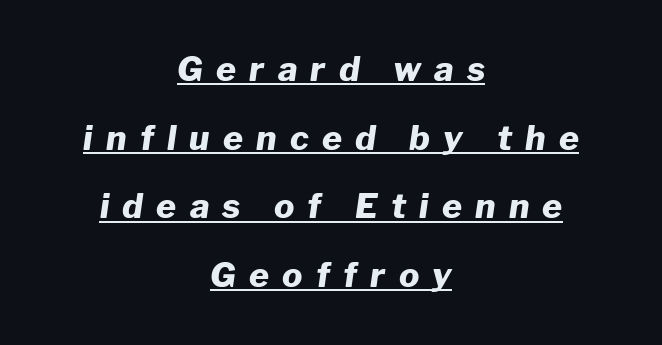
The font's italic variant was chosen for this text. Note the varied advance widths — an 'i' is clearly narrower than an 'm'. The rag falls on both sides of this text block equally. Substantial extra tracking has been applied to these lines. Whoever set this chose breathing room over compactness in the vertical rhythm.
